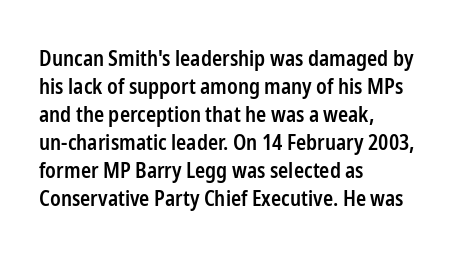
Q: Is the text bold? A: Semi-bold.
Q: Is the text italic (slanted)? A: No, it is upright.
Q: Is the text underlined? A: No.
Q: How is the paragraph aligned? A: Left-aligned.
Q: Is the spacing between letters normal or unusually wide? A: Normal.
Q: Is the spacing between lines tight, normal or loose? A: Normal.
